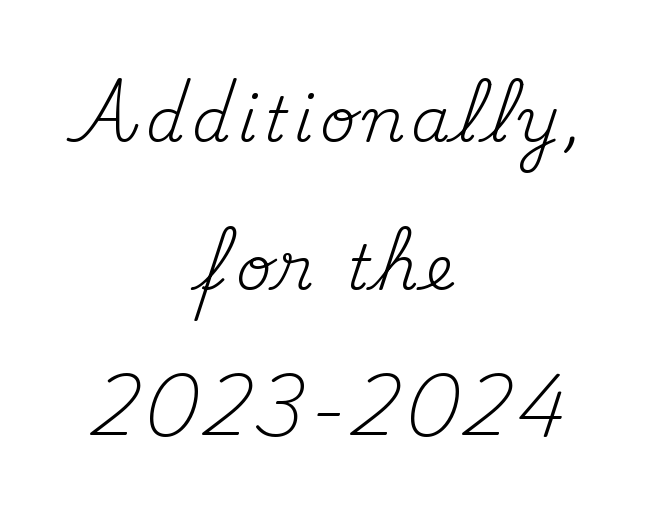
These lines are centered, leaving both edges ragged. Rule under the text: the space is simply empty. Airy leading. Here the designer chose a conventional face with non-uniform glyph widths.
